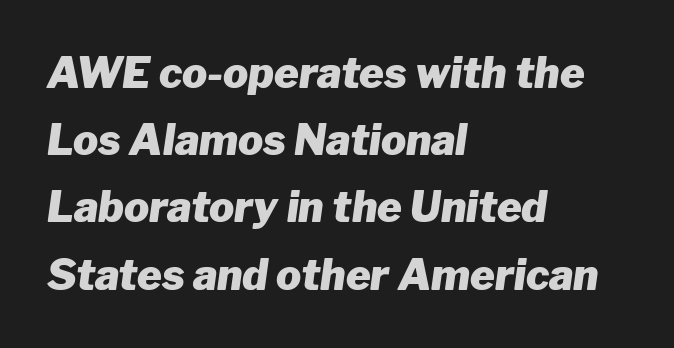
The image shows 42 px heavy type, italic (leaning right); set left-aligned, normal line spacing (1.6x), normal letter spacing, not underlined; low stroke contrast and a medium x-height.
